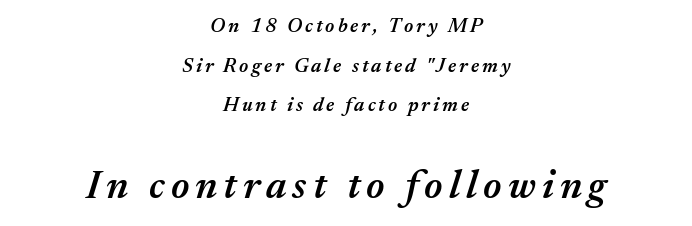
Q: Is the text bold? A: Semi-bold.
Q: Is the text italic (slanted)? A: Yes, it leans right by about 17 degrees.
Q: Is the text underlined? A: No.
Q: How is the paragraph aligned? A: Centered.
Q: Is the spacing between lines tight, normal or loose? A: Loose.
Q: Which block of text is set in a larger size, the first (top) or the second (bottom)? A: The second (bottom) one.
Q: Width (condensed, normal, or wide)? A: Normal.
Q: Stroke contrast? A: Medium.
Q: x-height? A: Medium.
Q: Monospaced? A: No.
